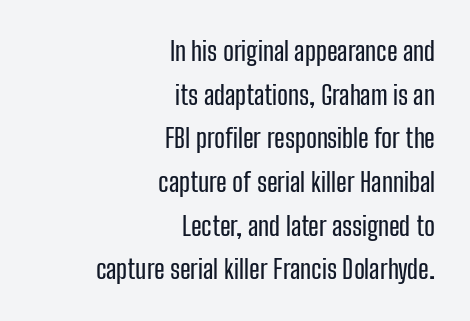
Q: Is the text italic (slanted)? A: No, it is upright.
Q: Is the text underlined? A: No.
Q: How is the paragraph aligned? A: Right-aligned.
Q: Is the spacing between letters normal or unusually wide? A: Normal.
Q: Is the spacing between lines tight, normal or loose? A: Normal.
